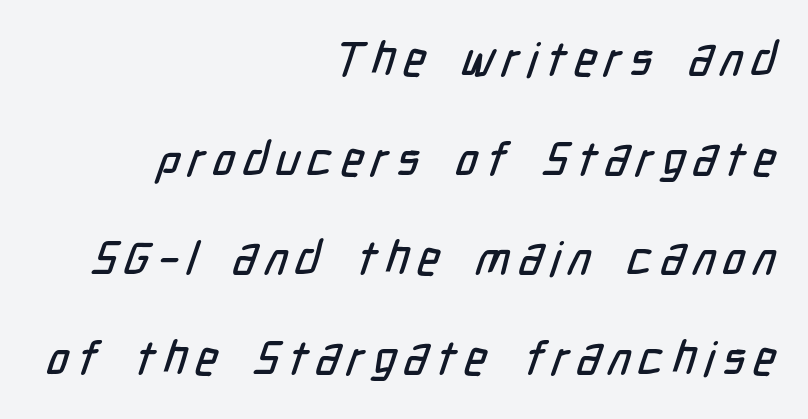
This rendering uses right alignment, leaving the left contour irregular. Is this a sans? Yes — the strokes have no serifs. Glance below the letters and you will spot only blank space. The vertical gap from one line to the next is large.
